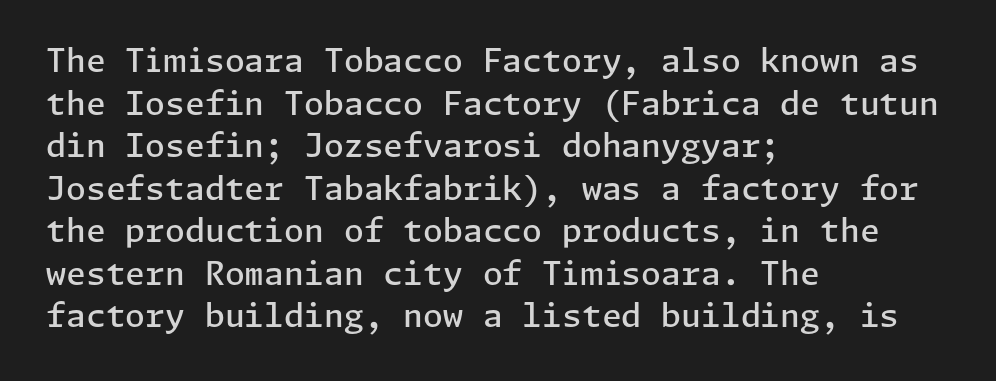
Q: Is the text bold? A: Semi-bold.
Q: Is the text italic (slanted)? A: No, it is upright.
Q: Is the typeface a serif or a sans-serif typeface? A: Sans-serif.
Q: Is the text underlined? A: No.
Q: How is the paragraph aligned? A: Left-aligned.
Q: Is the spacing between letters normal or unusually wide? A: Normal.
Q: Is the spacing between lines tight, normal or loose? A: Normal.
Q: Width (condensed, normal, or wide)? A: Normal.
Q: Stroke contrast? A: Low.
Q: x-height? A: Medium.
